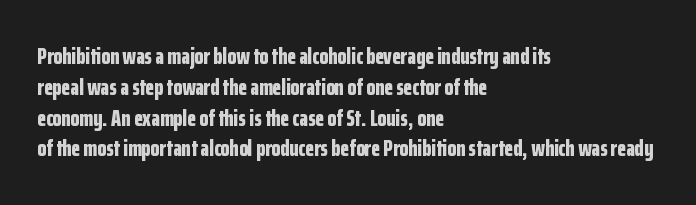
The image shows 23 px bold type, upright; set left-aligned, normal line spacing (1.34x), normal letter spacing, not underlined.
